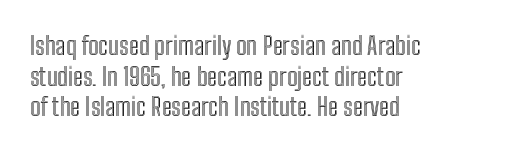
The image shows 25 px text type, upright; set left-aligned, line spacing 1.23x, normal letter spacing, not underlined.
